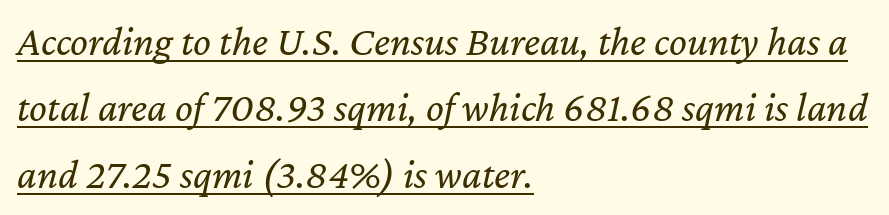
{"italic": "yes", "lean": "right", "slant_degrees": 12, "bold": "no", "weight": "regular", "width": "normal", "stroke_contrast": "low", "x_height": "medium", "monospaced": "no", "underline": "yes", "align": "left", "line_spacing": "normal", "line_spacing_ratio": 1.58, "letter_spacing": "normal", "letter_spacing_em": 0.0, "glyph_px": 42}
